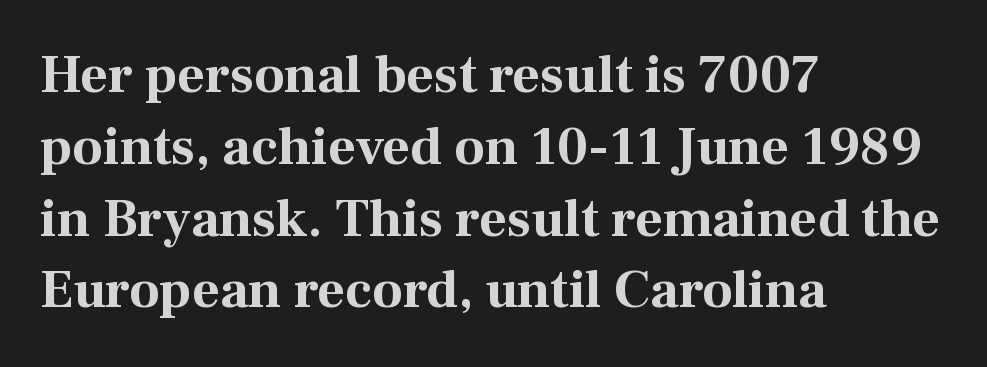
{"serif": "yes", "italic": "no", "bold": "yes", "weight": "bold", "width": "normal", "stroke_contrast": "medium", "x_height": "medium", "monospaced": "no", "underline": "no", "align": "left", "line_spacing": "normal", "line_spacing_ratio": 1.33, "letter_spacing": "normal", "letter_spacing_em": 0.0, "glyph_px": 54}
